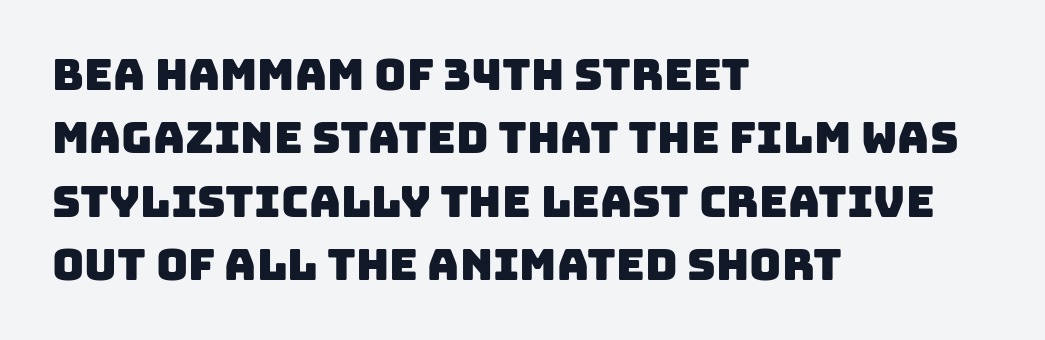
The image shows 44 px sans-serif type; set left-aligned, normal line spacing (1.44x), normal letter spacing, not underlined; low stroke contrast and a large x-height.
